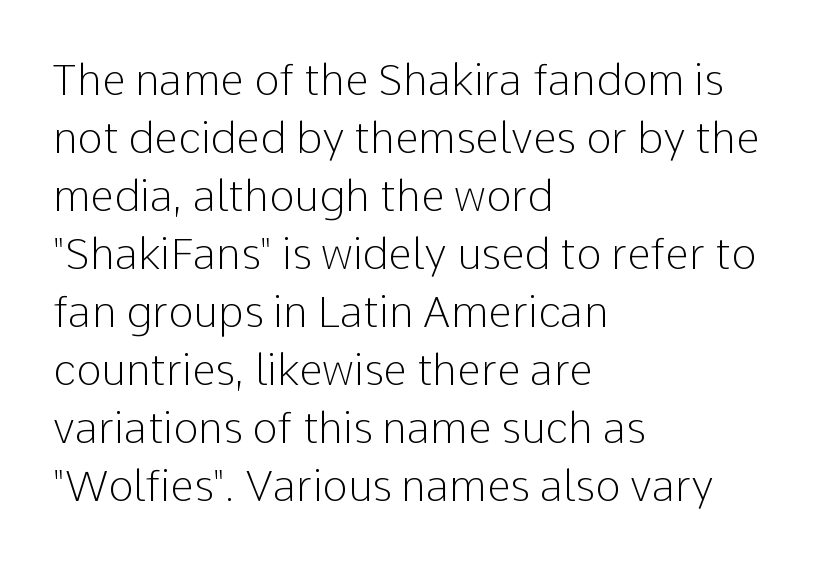
Q: Is the text bold? A: No.
Q: Is the text italic (slanted)? A: No, it is upright.
Q: Is the typeface a serif or a sans-serif typeface? A: Sans-serif.
Q: Is the text underlined? A: No.
Q: How is the paragraph aligned? A: Left-aligned.
Q: Is the spacing between letters normal or unusually wide? A: Normal.
Q: Is the spacing between lines tight, normal or loose? A: Normal.
Q: Width (condensed, normal, or wide)? A: Normal.
Q: Stroke contrast? A: Low.
Q: x-height? A: Medium.
Q: Monospaced? A: No.
